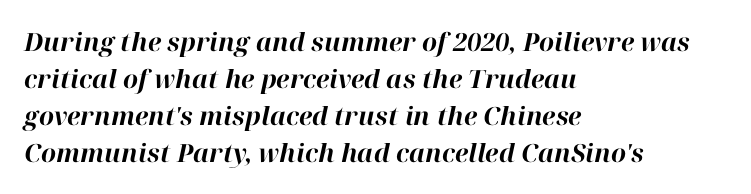
{"italic": "yes", "lean": "right", "slant_degrees": 12, "bold": "yes", "underline": "no", "align": "left", "line_spacing": "normal", "line_spacing_ratio": 1.48, "letter_spacing": "normal", "letter_spacing_em": 0.0, "glyph_px": 25}
